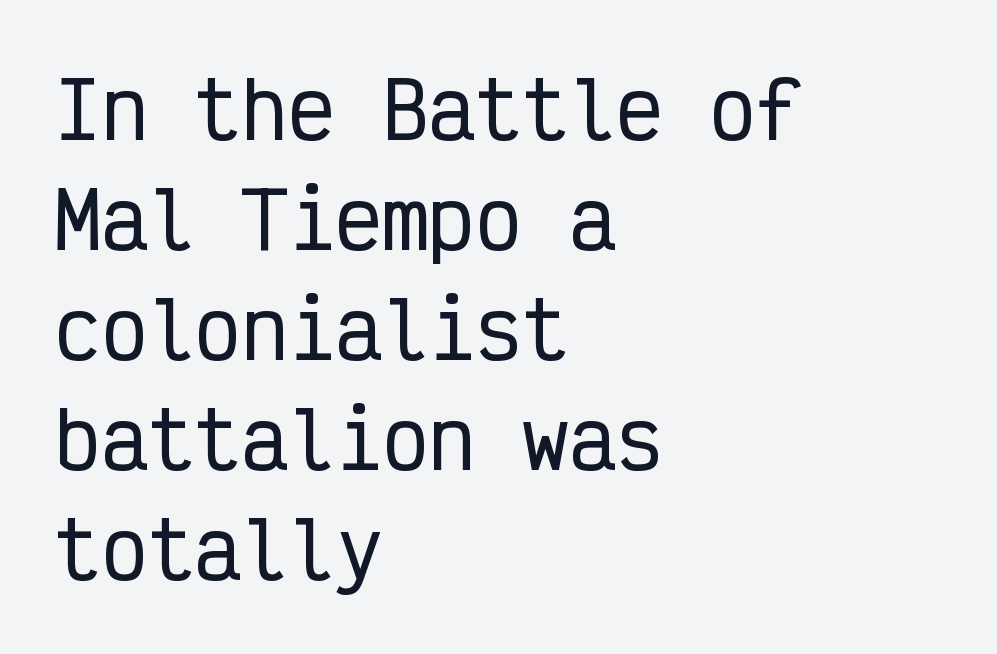
{"serif": "no", "italic": "no", "width": "condensed", "stroke_contrast": "low", "x_height": "medium", "monospaced": "yes", "underline": "no", "align": "left", "line_spacing": "normal", "line_spacing_ratio": 1.41, "letter_spacing": "normal", "letter_spacing_em": 0.0, "glyph_px": 78}
